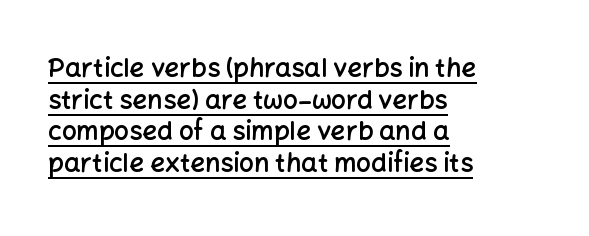
The image shows 26 px text type, upright; set left-aligned, line spacing 1.22x, normal letter spacing, underlined.
